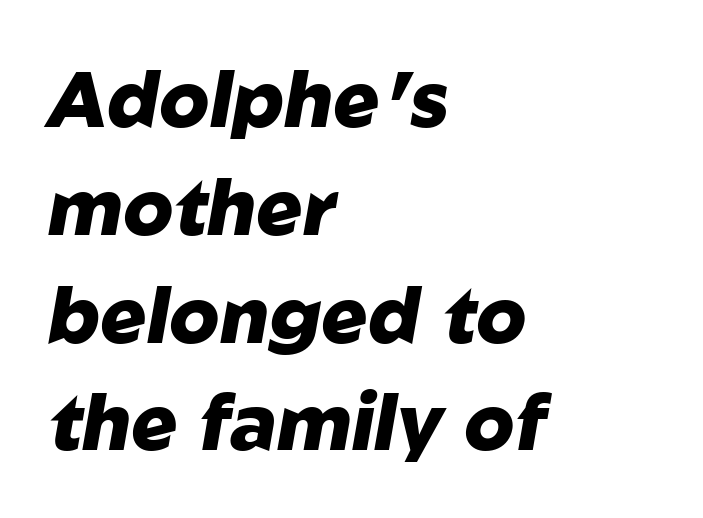
Q: Is the text bold? A: Yes.
Q: Is the text italic (slanted)? A: Yes, it leans right by about 10 degrees.
Q: Is the text underlined? A: No.
Q: How is the paragraph aligned? A: Left-aligned.
Q: Is the spacing between letters normal or unusually wide? A: Normal.
Q: Is the spacing between lines tight, normal or loose? A: Normal.
Q: Width (condensed, normal, or wide)? A: Normal.
Q: Stroke contrast? A: Low.
Q: x-height? A: Medium.
Q: Monospaced? A: No.
